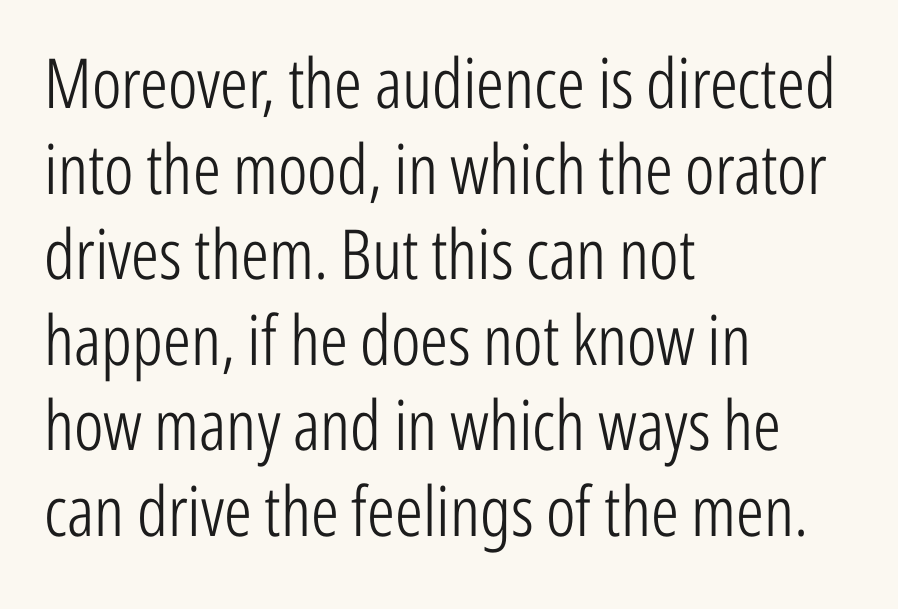
The image shows 69 px light, condensed sans-serif type, upright; set left-aligned, line spacing 1.24x, normal letter spacing, not underlined; low stroke contrast and a medium x-height.
